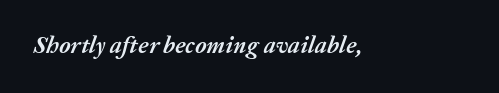
The image shows 24 px bold type, italic (leaning right); set normal letter spacing, not underlined.
